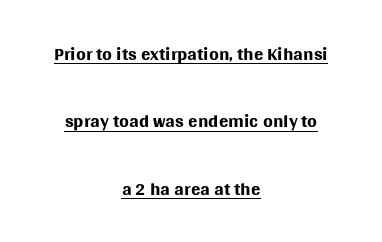
{"serif": "no", "italic": "no", "bold": "no", "weight": "regular", "width": "normal", "stroke_contrast": "medium", "x_height": "large", "monospaced": "no", "underline": "yes", "align": "center", "line_spacing": "loose", "line_spacing_ratio": 2.41, "letter_spacing": "normal", "letter_spacing_em": 0.0, "glyph_px": 28}
